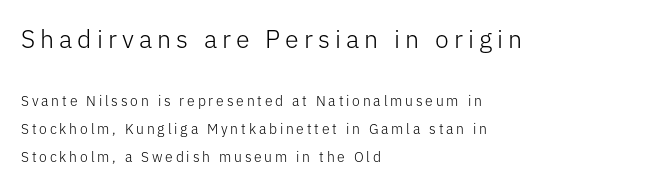
Each word looks stretched out because of the extra space between its letters. No italicization has been applied; the sample stays upright. Casual observation: everything's shoved over to the left. The rendering shrinks the type as you move from the upper chunk to the lower. Each stroke keeps to a modest, everyday thickness or less. The baseline area is clear.
